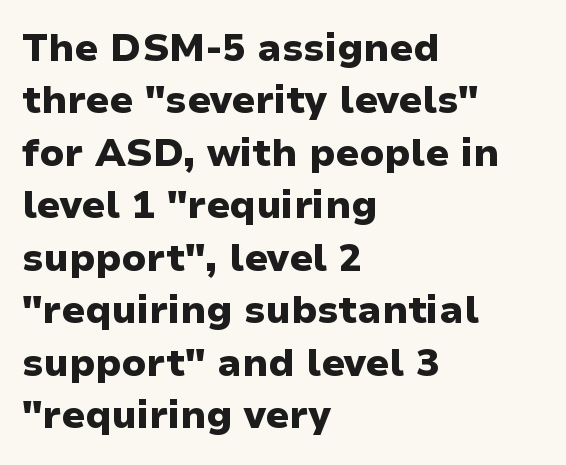
Letterform terminals end flat and unadorned throughout the passage. Here the designer chose a conventional face with non-uniform glyph widths. Casual observation: everything's shoved over to the left. The passage shown stacks its lines at a standard gap.
